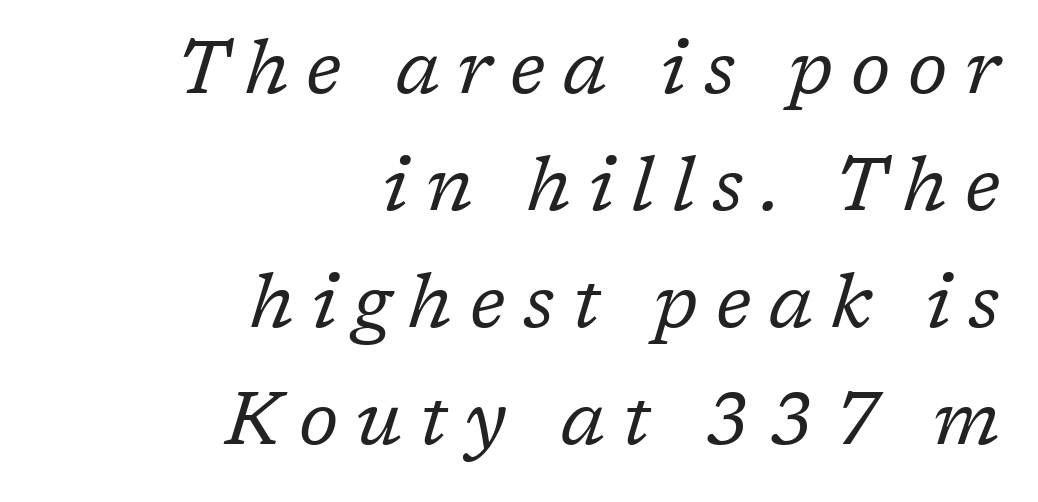
{"serif": "yes", "italic": "yes", "lean": "right", "slant_degrees": 17, "bold": "no", "weight": "regular", "width": "normal", "stroke_contrast": "low", "x_height": "medium", "monospaced": "no", "underline": "no", "align": "right", "line_spacing": "normal", "line_spacing_ratio": 1.58, "letter_spacing": "wide", "letter_spacing_em": 0.24, "glyph_px": 74}
